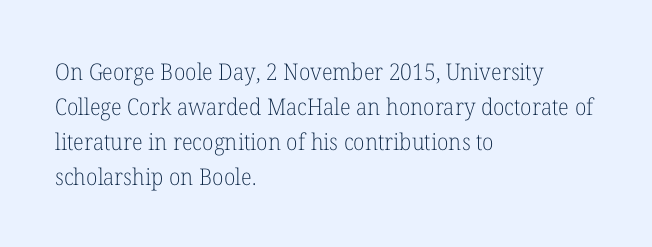
Q: Is the text bold? A: No.
Q: Is the text italic (slanted)? A: No, it is upright.
Q: Is the text underlined? A: No.
Q: How is the paragraph aligned? A: Left-aligned.
Q: Is the spacing between letters normal or unusually wide? A: Normal.
Q: Is the spacing between lines tight, normal or loose? A: Normal.
